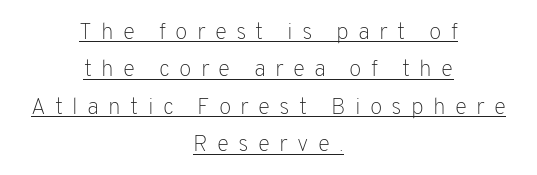
Q: Is the text bold? A: No.
Q: Is the text italic (slanted)? A: No, it is upright.
Q: Is the text underlined? A: Yes.
Q: How is the paragraph aligned? A: Centered.
Q: Is the spacing between letters normal or unusually wide? A: Unusually wide.
Q: Is the spacing between lines tight, normal or loose? A: Normal.
